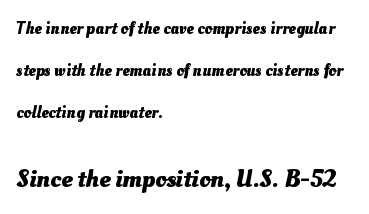
Between one letter and the next there's only the usual sliver of space. Set as a true bold cut, around the 700 mark. Typeset ragged right — the left edge is the straight one. The block of text is sparse from top to bottom, with ample space between rows. Clear beneath every line of the passage.
